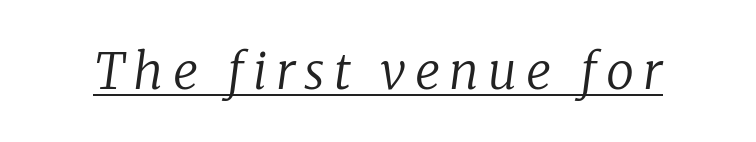
{"serif": "yes", "italic": "yes", "lean": "right", "slant_degrees": 8, "bold": "no", "weight": "regular", "width": "normal", "stroke_contrast": "low", "x_height": "medium", "monospaced": "no", "underline": "yes", "glyph_px": 50}
